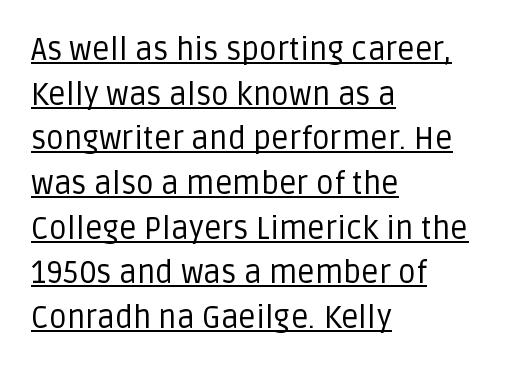
The image shows 31 px regular-weight sans-serif type, upright; set left-aligned, normal line spacing (1.44x), normal letter spacing, underlined; low stroke contrast and a large x-height.
